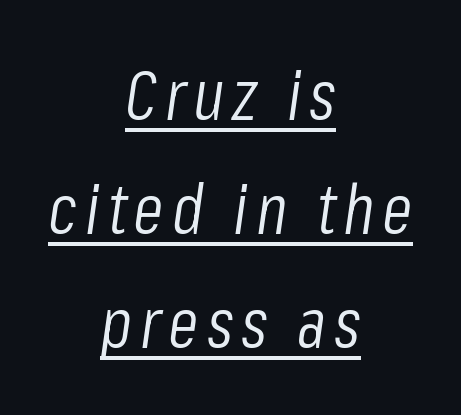
Posture: slanted. Short and long lines alike share a common midpoint. No heavy texture on the line: the type isn't bold. How would I describe the line gaps? Plain and ordinary. Underline: present.
